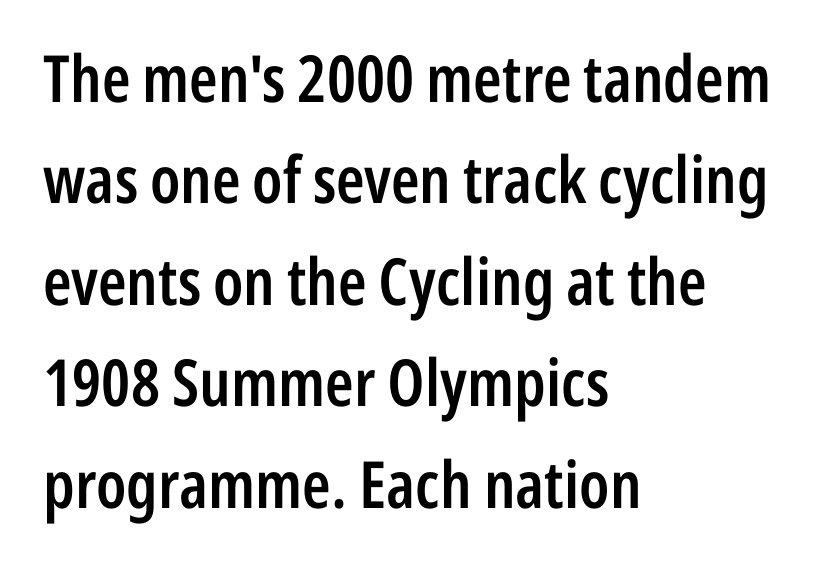
Q: Is the text bold? A: Semi-bold.
Q: Is the text italic (slanted)? A: No, it is upright.
Q: Is the typeface a serif or a sans-serif typeface? A: Sans-serif.
Q: Is the text underlined? A: No.
Q: How is the paragraph aligned? A: Left-aligned.
Q: Is the spacing between letters normal or unusually wide? A: Normal.
Q: Is the spacing between lines tight, normal or loose? A: Normal.
Q: Width (condensed, normal, or wide)? A: Condensed.
Q: Stroke contrast? A: Low.
Q: x-height? A: Medium.
Q: Monospaced? A: No.
